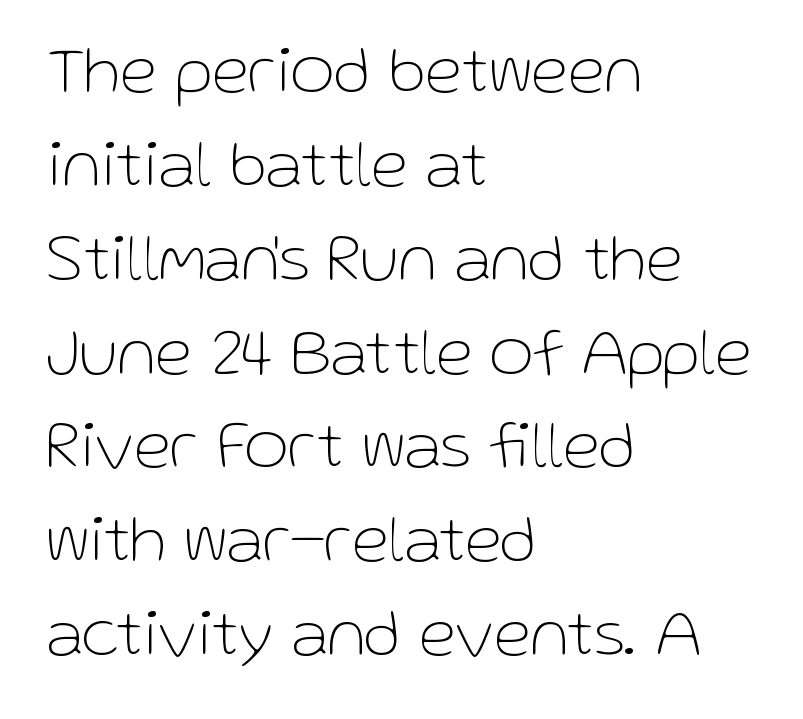
You can tell it's not italic because the verticals are truly vertical. Descender tails drop into unmarked territory. Successive baselines arrive at the customary interval. I'd call this a sans setting — the letters go barefoot. This sample has the flowing, uneven cadence of proportional lettering.
